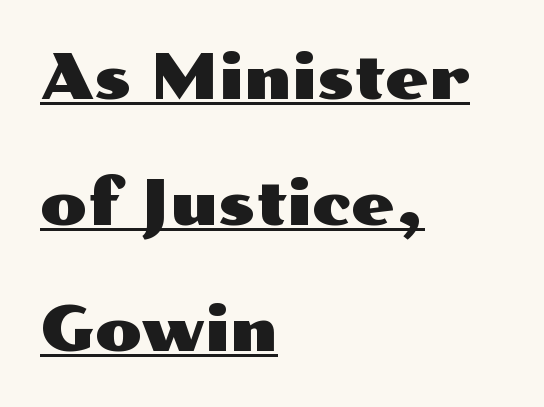
Q: Is the text italic (slanted)? A: No, it is upright.
Q: Is the typeface a serif or a sans-serif typeface? A: Sans-serif.
Q: Is the text underlined? A: Yes.
Q: How is the paragraph aligned? A: Left-aligned.
Q: Is the spacing between letters normal or unusually wide? A: Normal.
Q: Is the spacing between lines tight, normal or loose? A: Loose.
Q: Width (condensed, normal, or wide)? A: Wide.
Q: Stroke contrast? A: Medium.
Q: x-height? A: Medium.
Q: Monospaced? A: No.
